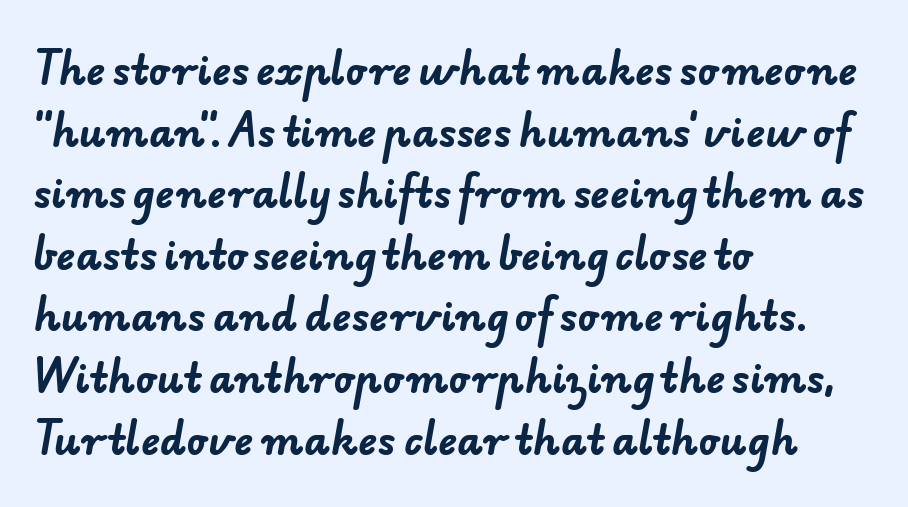
Q: Is the text bold? A: Yes.
Q: Is the typeface a serif or a sans-serif typeface? A: Sans-serif.
Q: Is the text underlined? A: No.
Q: How is the paragraph aligned? A: Left-aligned.
Q: Is the spacing between letters normal or unusually wide? A: Normal.
Q: Is the spacing between lines tight, normal or loose? A: Normal.
Q: Width (condensed, normal, or wide)? A: Normal.
Q: Stroke contrast? A: Low.
Q: x-height? A: Small.
Q: Monospaced? A: No.
